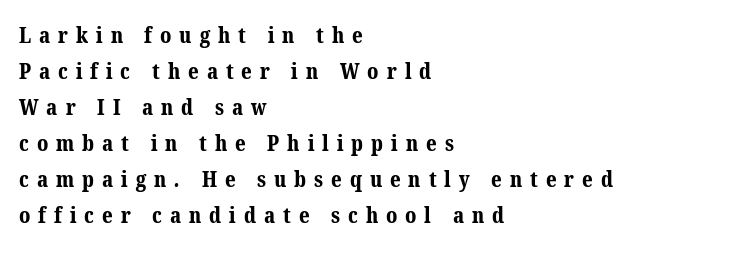
Spacing between characters has been opened up far beyond the box default. The leading is moderate, giving the passage an even texture. These lines carry a lot of weight — the face is fully bold. Every row of glyphs begins at an identical x-position on the left. The strip under each line holds only bare page.
